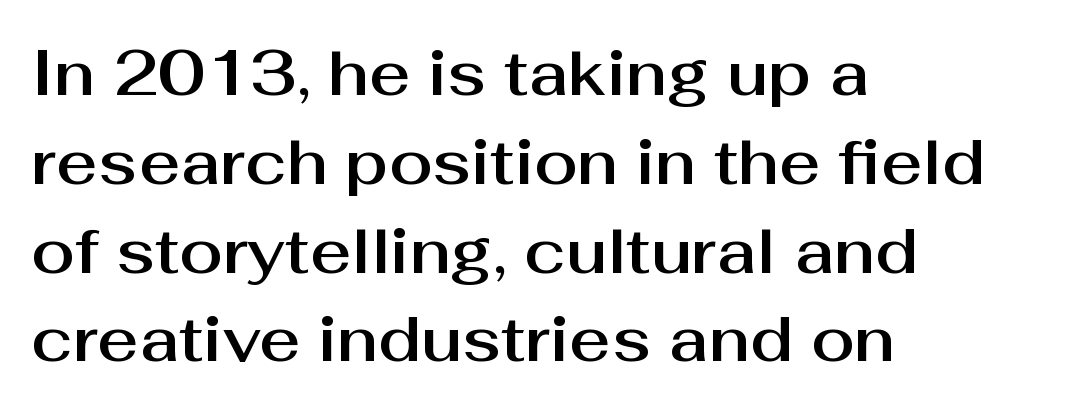
Only glyphs here, with clear space below each row. No feet cap the strokes, marking this as sans-serif type. One glance says typical: line gaps are just what's usual. Posture: straight, roman, zero tilt. Visually the block forms a straight wall on the left and a jagged coastline on the right. Spacing verdict: proportional, widths tailored to each character.
